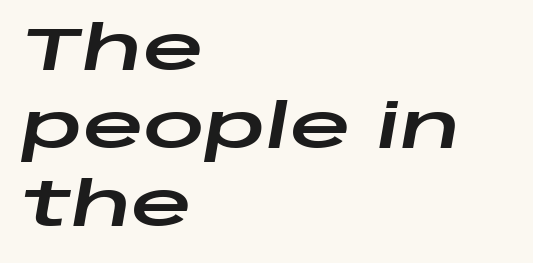
If you drew a line through each stem, it would be angled. Honestly, the row spacing looks completely unremarkable. Underline: absent. This sample has the flowing, uneven cadence of proportional lettering.
